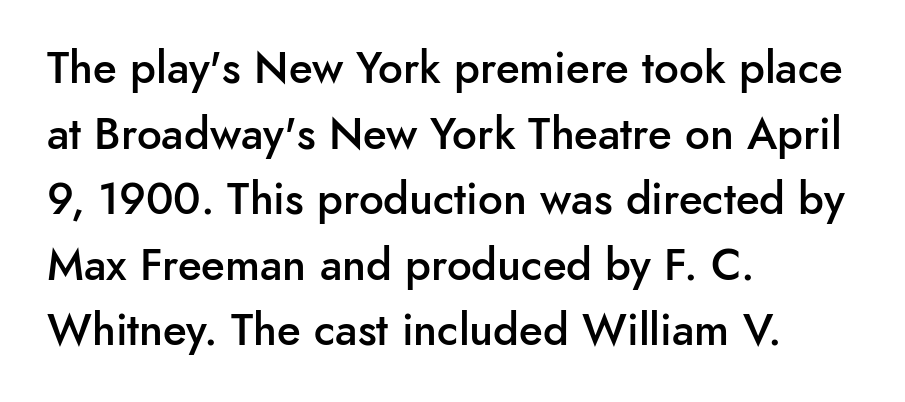
{"serif": "no", "italic": "no", "bold": "semi", "weight": "semibold", "width": "normal", "stroke_contrast": "low", "x_height": "small", "monospaced": "no", "underline": "no", "align": "left", "line_spacing": "normal", "line_spacing_ratio": 1.49, "letter_spacing": "normal", "letter_spacing_em": 0.0, "glyph_px": 44}
